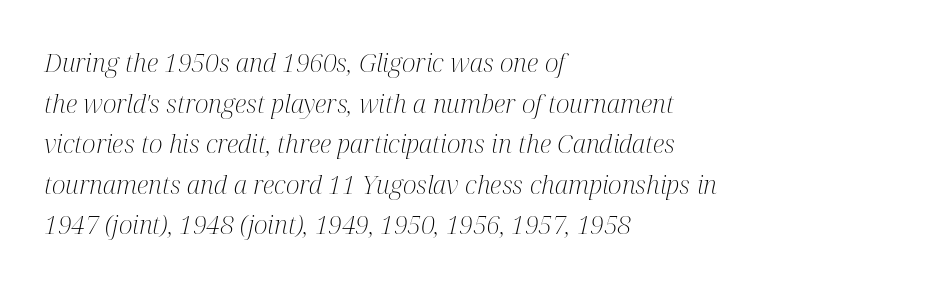
The image shows 26 px text type, italic (leaning right); set left-aligned, normal line spacing (1.56x), normal letter spacing, not underlined.
